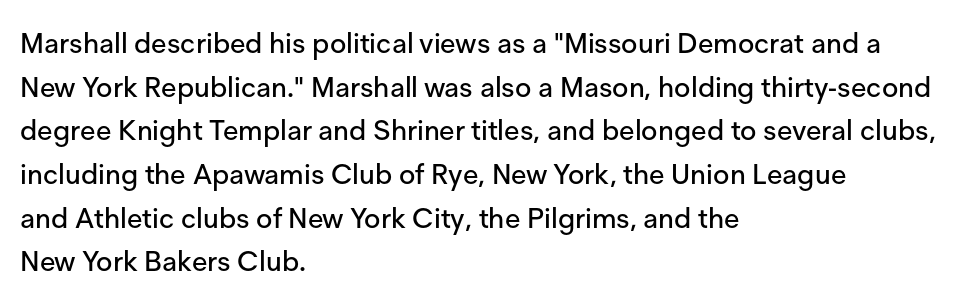
The image shows 28 px sans-serif type, upright; set left-aligned, normal line spacing (1.56x), normal letter spacing, not underlined; low stroke contrast and a medium x-height.
